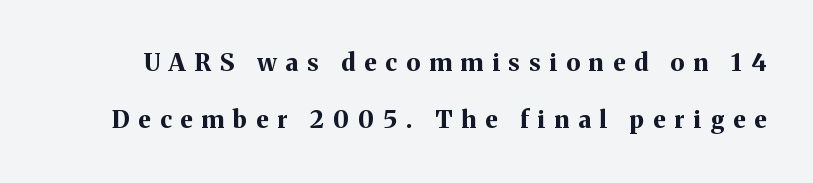
{"italic": "no", "bold": "yes", "underline": "no", "line_spacing": "loose", "line_spacing_ratio": 2.39, "letter_spacing": "wide", "letter_spacing_em": 0.38, "glyph_px": 24}
